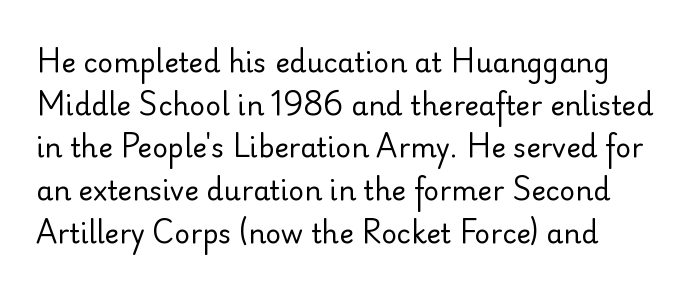
The image shows 27 px text type, upright; set normal line spacing (1.58x), normal letter spacing, not underlined.
